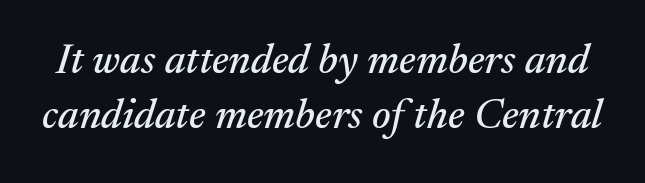
{"serif": "yes", "italic": "yes", "lean": "right", "slant_degrees": 17, "width": "normal", "stroke_contrast": "medium", "x_height": "medium", "monospaced": "no", "underline": "no", "line_spacing": "normal", "line_spacing_ratio": 1.31, "letter_spacing": "normal", "letter_spacing_em": 0.0, "glyph_px": 42}
